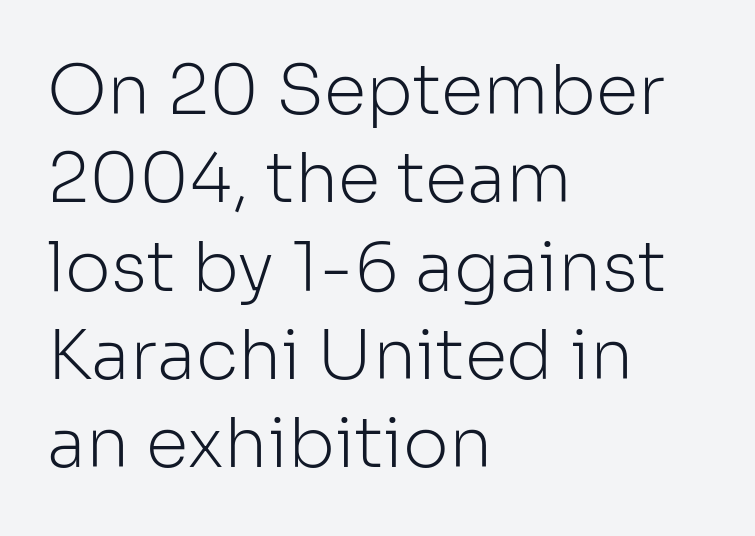
Q: Is the text bold? A: No.
Q: Is the text italic (slanted)? A: No, it is upright.
Q: Is the typeface a serif or a sans-serif typeface? A: Sans-serif.
Q: Is the text underlined? A: No.
Q: How is the paragraph aligned? A: Left-aligned.
Q: Is the spacing between letters normal or unusually wide? A: Normal.
Q: Is the spacing between lines tight, normal or loose? A: Normal.
Q: Width (condensed, normal, or wide)? A: Normal.
Q: Stroke contrast? A: Low.
Q: x-height? A: Medium.
Q: Monospaced? A: No.
